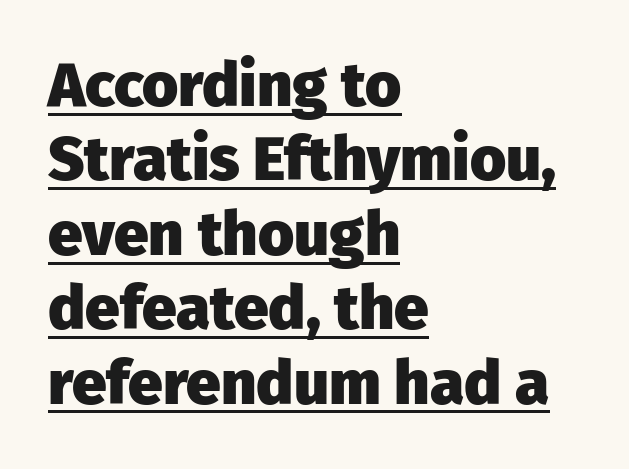
{"serif": "no", "italic": "no", "bold": "yes", "weight": "heavy", "width": "normal", "stroke_contrast": "low", "x_height": "medium", "monospaced": "no", "underline": "yes", "align": "left", "line_spacing_ratio": 1.2, "letter_spacing": "normal", "letter_spacing_em": 0.0, "glyph_px": 62}
